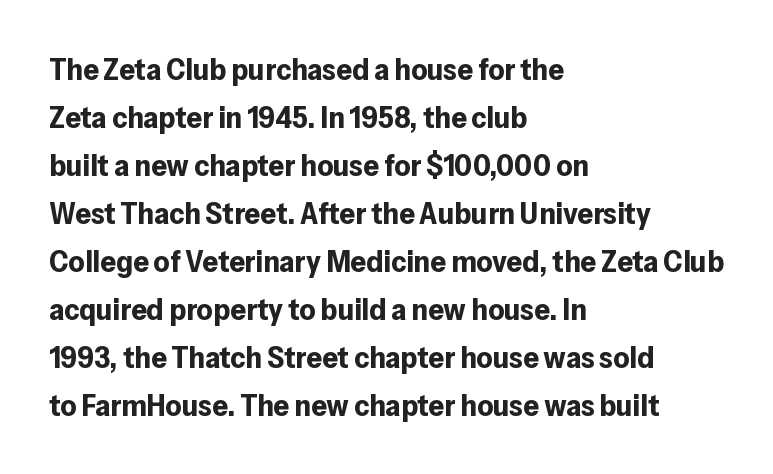
The image shows 31 px bold sans-serif type, upright; set left-aligned, normal line spacing (1.55x), normal letter spacing, not underlined; low stroke contrast and a medium x-height.
